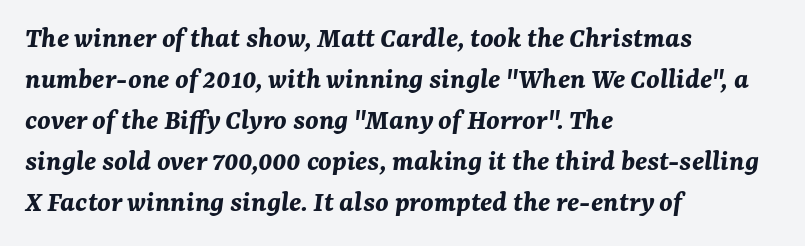
The image shows 30 px bold type, italic (leaning right); set left-aligned, normal line spacing (1.37x), normal letter spacing, not underlined; medium stroke contrast and a medium x-height.
